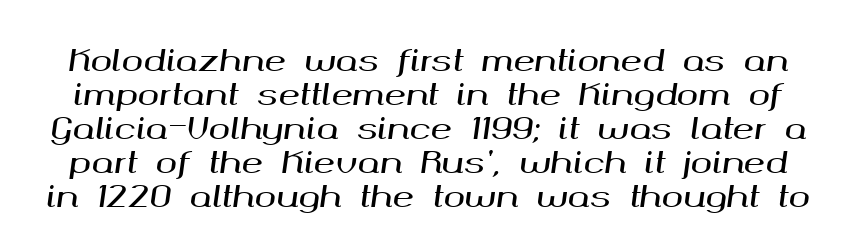
Q: Is the text italic (slanted)? A: Yes, it leans right by about 8 degrees.
Q: Is the text underlined? A: No.
Q: Is the spacing between letters normal or unusually wide? A: Normal.
Q: Width (condensed, normal, or wide)? A: Wide.
Q: Stroke contrast? A: Medium.
Q: x-height? A: Medium.
Q: Monospaced? A: No.
